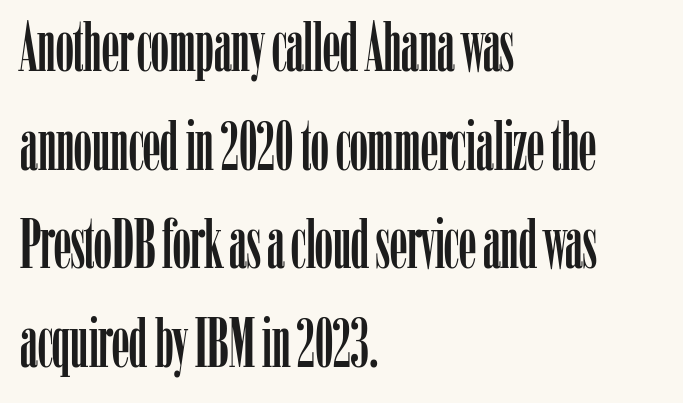
The letterforms sit shoulder to shoulder at normal distance. Proportional: the letters do not fall into vertical columns. Is there any slant? The stems are plumb. The face used here is seriffed, in the tradition of book romans.
